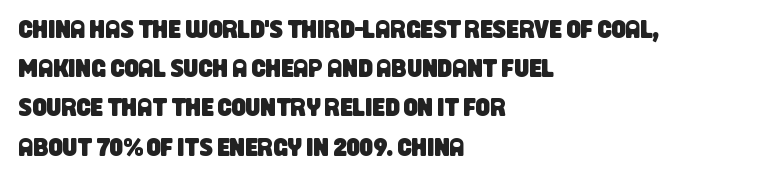
The lines are quadded left. Observe the ordinary spacing: letters are neighbours, not strangers. The string is rendered with underlining switched off. Each new line begins a customary step beneath the previous one.
